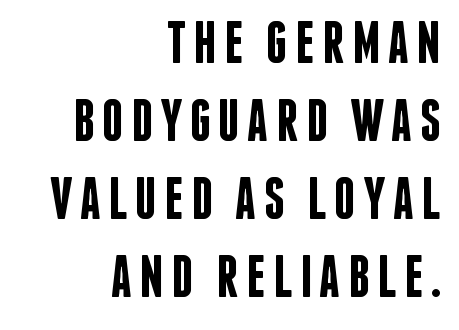
The image shows 60 px semibold, condensed sans-serif type, upright; set right-aligned, normal line spacing (1.3x), not underlined; low stroke contrast and a large x-height.
